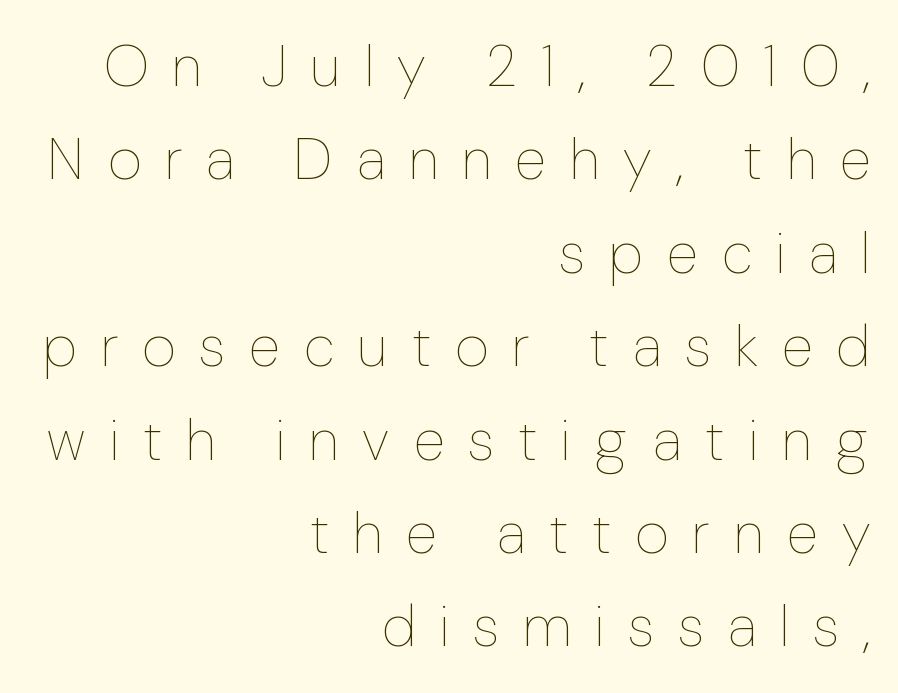
{"italic": "no", "bold": "no", "weight": "thin", "width": "condensed", "stroke_contrast": "low", "x_height": "medium", "monospaced": "no", "underline": "no", "align": "right", "line_spacing": "normal", "line_spacing_ratio": 1.61, "letter_spacing": "wide", "letter_spacing_em": 0.42, "glyph_px": 58}
